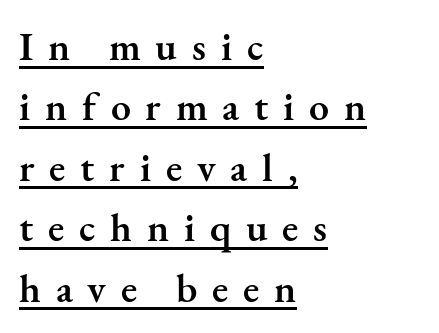
Q: Is the text bold? A: Semi-bold.
Q: Is the text italic (slanted)? A: No, it is upright.
Q: Is the typeface a serif or a sans-serif typeface? A: Serif.
Q: Is the text underlined? A: Yes.
Q: How is the paragraph aligned? A: Left-aligned.
Q: Is the spacing between letters normal or unusually wide? A: Unusually wide.
Q: Is the spacing between lines tight, normal or loose? A: Normal.
Q: Width (condensed, normal, or wide)? A: Normal.
Q: Stroke contrast? A: Medium.
Q: x-height? A: Small.
Q: Monospaced? A: No.
